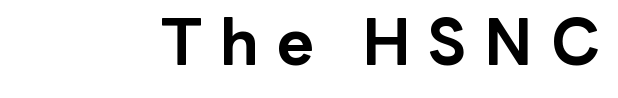
{"serif": "no", "italic": "no", "bold": "yes", "weight": "bold", "width": "normal", "stroke_contrast": "low", "x_height": "medium", "monospaced": "no", "underline": "no", "letter_spacing": "wide", "letter_spacing_em": 0.27, "glyph_px": 64}
